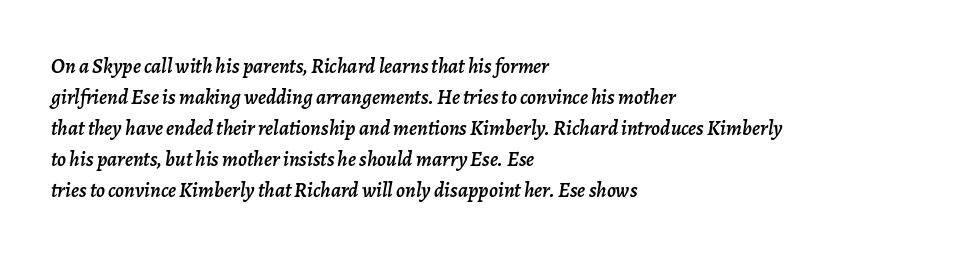
{"italic": "yes", "lean": "right", "slant_degrees": 7, "underline": "no", "align": "left", "line_spacing": "normal", "line_spacing_ratio": 1.48, "letter_spacing": "normal", "letter_spacing_em": 0.0, "glyph_px": 21}
